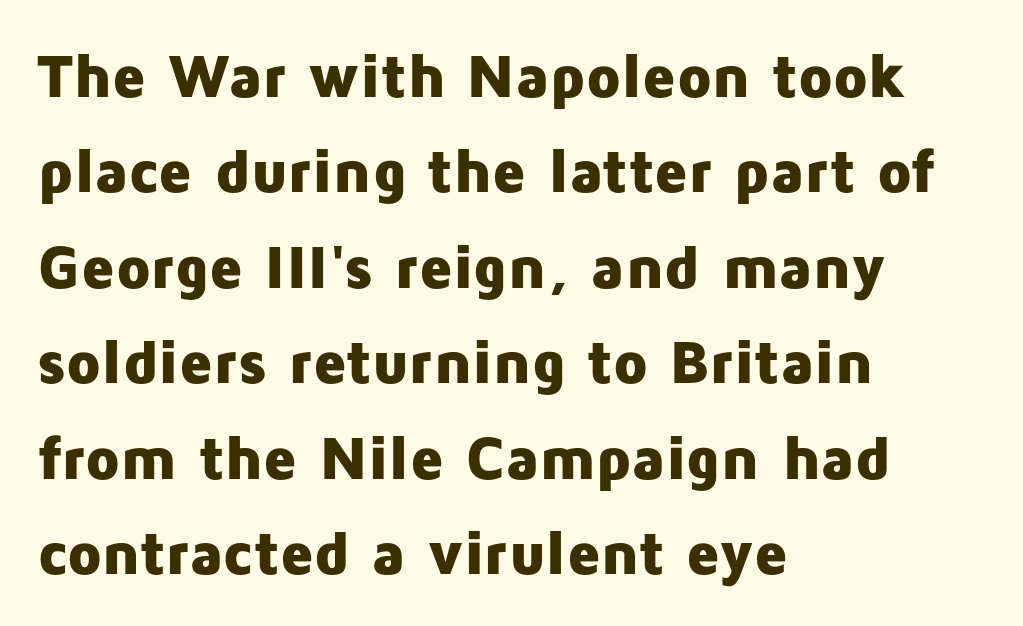
The image shows 62 px heavy sans-serif type, upright; set left-aligned, normal line spacing (1.54x), normal letter spacing, not underlined; low stroke contrast and a medium x-height.
